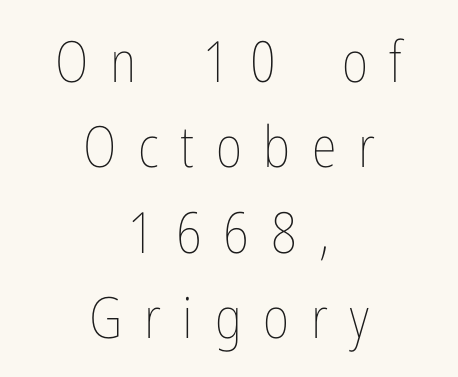
{"italic": "no", "bold": "no", "weight": "thin", "width": "condensed", "stroke_contrast": "low", "x_height": "medium", "monospaced": "no", "underline": "no", "align": "center", "line_spacing": "normal", "line_spacing_ratio": 1.5, "letter_spacing": "wide", "letter_spacing_em": 0.38, "glyph_px": 57}
